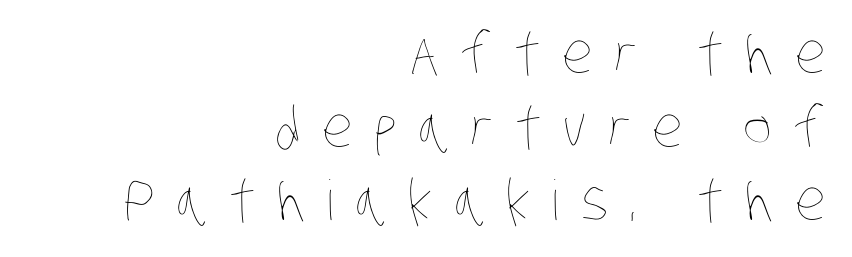
Q: Is the text bold? A: No.
Q: Is the text underlined? A: No.
Q: How is the paragraph aligned? A: Right-aligned.
Q: Is the spacing between letters normal or unusually wide? A: Unusually wide.
Q: Is the spacing between lines tight, normal or loose? A: Normal.
Q: Width (condensed, normal, or wide)? A: Condensed.
Q: Stroke contrast? A: Low.
Q: x-height? A: Large.
Q: Monospaced? A: No.
